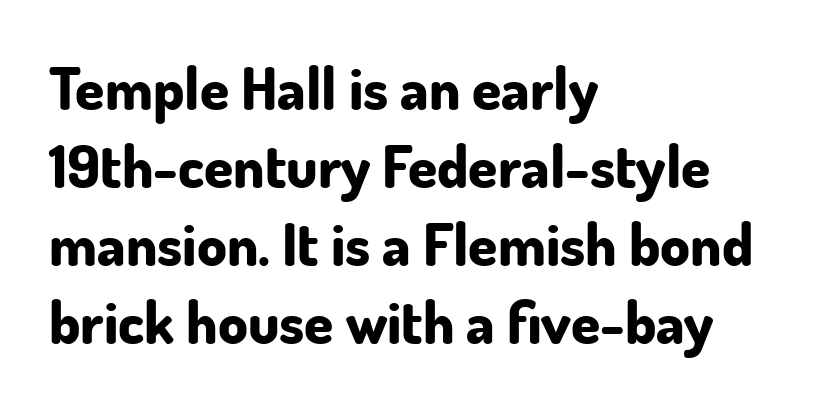
Bare-footed words on every line. This is the regular roman posture of the typeface. The designer went with a sans here, leaving each stem footless. Each letter keeps its own natural width here, so spacing adapts to shape.
